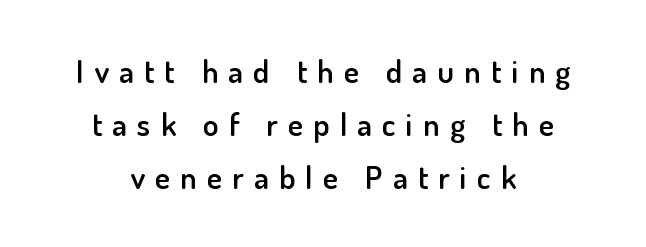
{"serif": "no", "italic": "no", "bold": "semi", "weight": "semibold", "width": "normal", "stroke_contrast": "low", "x_height": "small", "monospaced": "no", "underline": "no", "align": "center", "line_spacing": "normal", "line_spacing_ratio": 1.65, "letter_spacing": "wide", "letter_spacing_em": 0.32, "glyph_px": 32}
